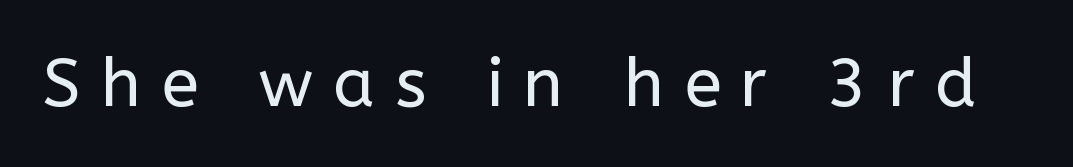
{"serif": "no", "italic": "no", "bold": "no", "weight": "regular", "width": "normal", "stroke_contrast": "low", "x_height": "medium", "monospaced": "no", "underline": "no", "letter_spacing": "wide", "letter_spacing_em": 0.29, "glyph_px": 68}
